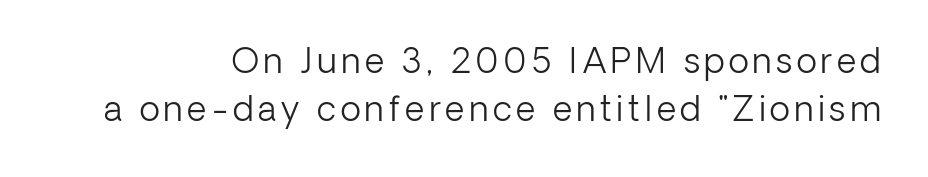
The image shows 34 px light sans-serif type, upright; set normal line spacing (1.41x), not underlined; low stroke contrast and a medium x-height.
